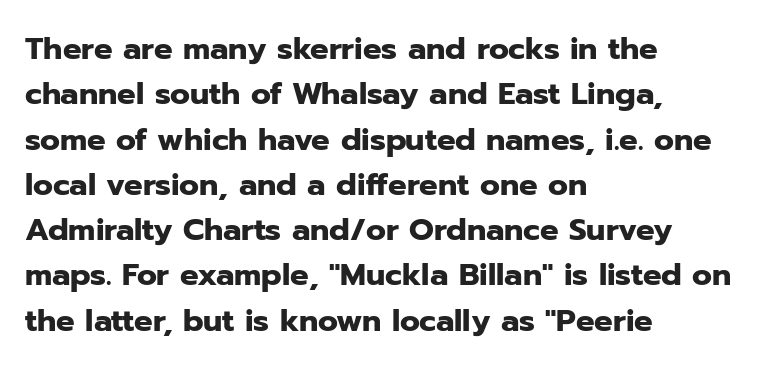
{"serif": "no", "italic": "no", "bold": "yes", "weight": "heavy", "width": "normal", "stroke_contrast": "low", "x_height": "medium", "monospaced": "no", "underline": "no", "align": "left", "line_spacing": "normal", "line_spacing_ratio": 1.46, "letter_spacing": "normal", "letter_spacing_em": 0.0, "glyph_px": 31}
